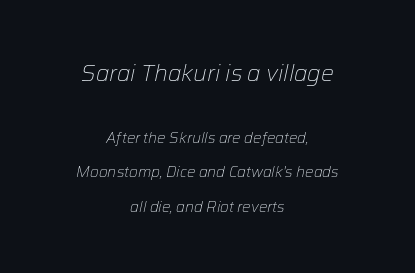
Q: Is the text bold? A: No.
Q: Is the text italic (slanted)? A: Yes, it leans right by about 12 degrees.
Q: Is the text underlined? A: No.
Q: How is the paragraph aligned? A: Centered.
Q: Is the spacing between letters normal or unusually wide? A: Normal.
Q: Is the spacing between lines tight, normal or loose? A: Loose.
Q: Which block of text is set in a larger size, the first (top) or the second (bottom)? A: The first (top) one.
